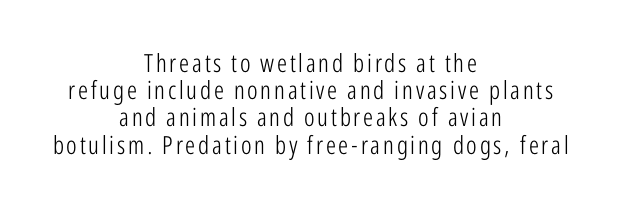
This sample is center-justified, so both line endings float freely. The axis of the letterforms is exactly vertical. Plain, unruled lines of type. Weight: regular or lighter. If you measured baseline to baseline, you'd find a short distance.
